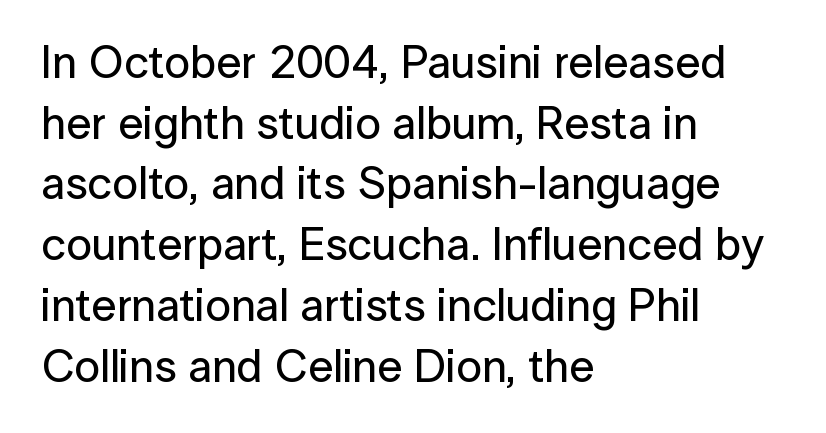
Q: Is the text italic (slanted)? A: No, it is upright.
Q: Is the typeface a serif or a sans-serif typeface? A: Sans-serif.
Q: Is the text underlined? A: No.
Q: How is the paragraph aligned? A: Left-aligned.
Q: Is the spacing between letters normal or unusually wide? A: Normal.
Q: Is the spacing between lines tight, normal or loose? A: Normal.
Q: Width (condensed, normal, or wide)? A: Normal.
Q: Stroke contrast? A: Low.
Q: x-height? A: Medium.
Q: Monospaced? A: No.
